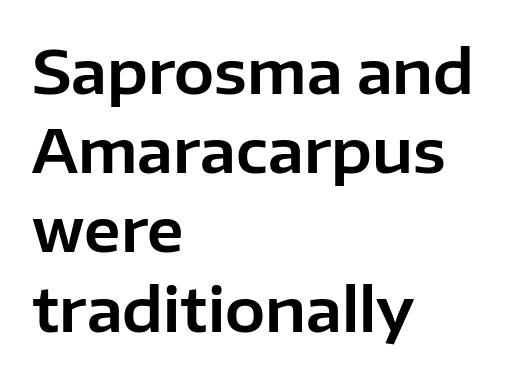
The image shows 60 px sans-serif type, upright; set left-aligned, normal line spacing (1.32x), normal letter spacing, not underlined; low stroke contrast and a medium x-height.
